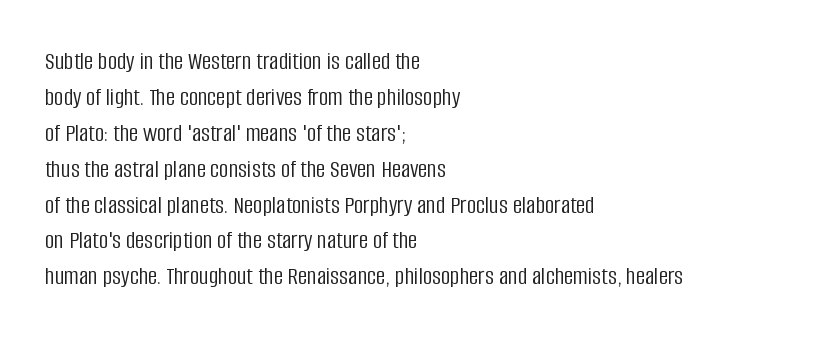
Q: Is the text bold? A: No.
Q: Is the text italic (slanted)? A: No, it is upright.
Q: Is the text underlined? A: No.
Q: How is the paragraph aligned? A: Left-aligned.
Q: Is the spacing between letters normal or unusually wide? A: Normal.
Q: Is the spacing between lines tight, normal or loose? A: Normal.
